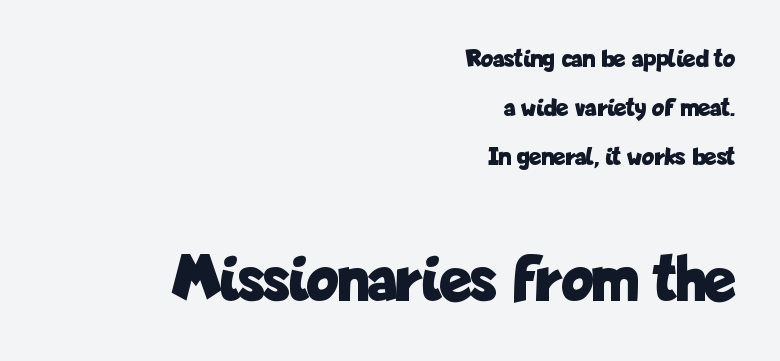
Q: Is the text bold? A: Yes.
Q: Is the text italic (slanted)? A: No, it is upright.
Q: Is the typeface a serif or a sans-serif typeface? A: Sans-serif.
Q: Is the text underlined? A: No.
Q: How is the paragraph aligned? A: Right-aligned.
Q: Is the spacing between letters normal or unusually wide? A: Normal.
Q: Which block of text is set in a larger size, the first (top) or the second (bottom)? A: The second (bottom) one.
Q: Width (condensed, normal, or wide)? A: Condensed.
Q: Stroke contrast? A: Low.
Q: x-height? A: Medium.
Q: Monospaced? A: No.
